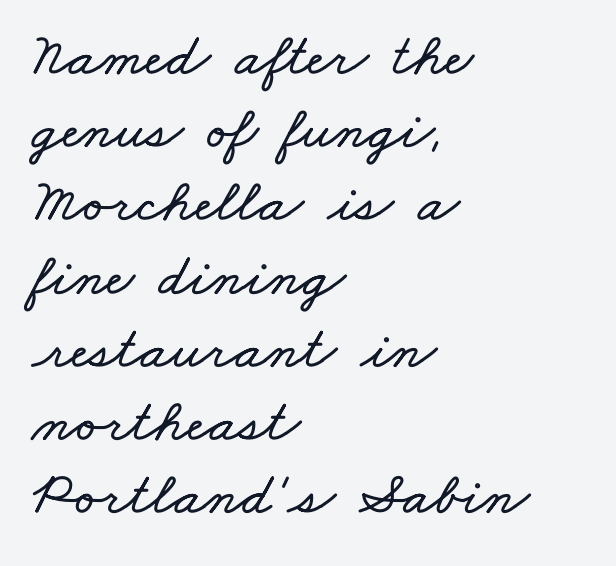
Beneath every word, the page is bare. Proportional: the letters do not fall into vertical columns. Each line starts at the same left margin while the right side varies. In terms of letterspacing, this is plain default setting.
